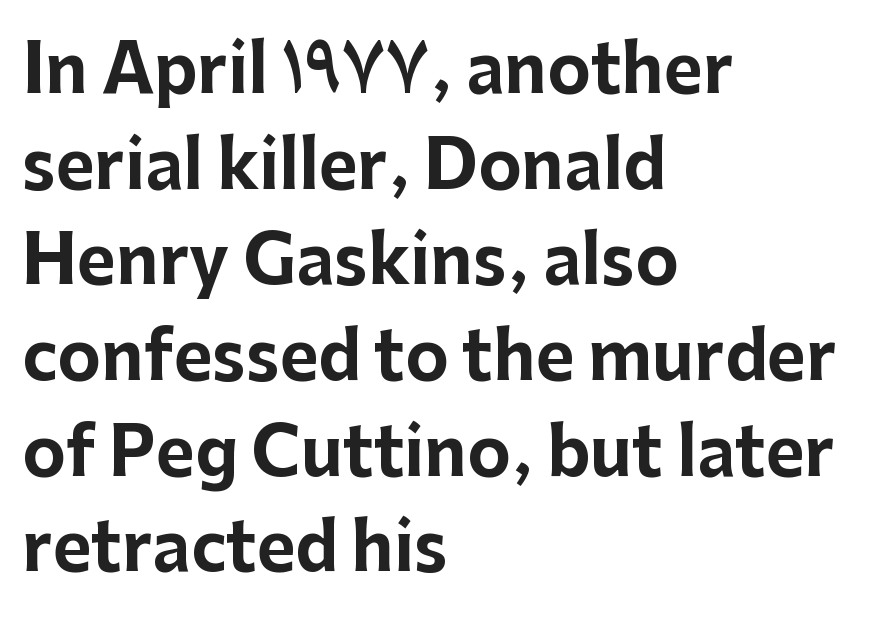
{"serif": "no", "italic": "no", "bold": "yes", "weight": "bold", "width": "normal", "stroke_contrast": "low", "x_height": "medium", "monospaced": "no", "underline": "no", "align": "left", "line_spacing": "normal", "line_spacing_ratio": 1.45, "letter_spacing": "normal", "letter_spacing_em": 0.0, "glyph_px": 66}
